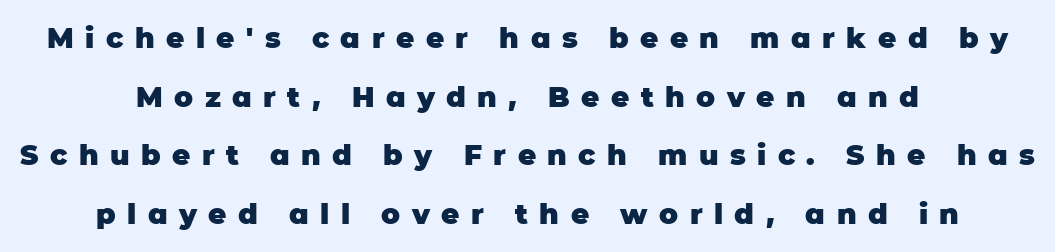
The image shows 28 px heavy sans-serif type, upright; set centered, loose line spacing (2.09x), unusually wide letter spacing (+0.41 em), not underlined; low stroke contrast and a large x-height.
